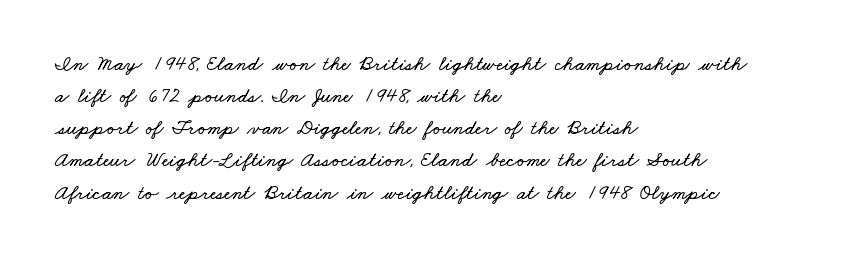
This block has exactly the height ordinary leading produces. Line beginnings align vertically; line endings do not. Descenders are the only things crossing below the line. Nothing unusual about the tracking: characters are spaced as the font intends.
